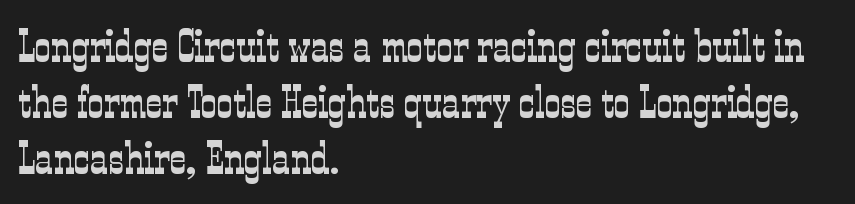
The image shows 45 px light, condensed serif type, upright; set left-aligned, line spacing 1.24x, normal letter spacing, not underlined; low stroke contrast and a medium x-height.
